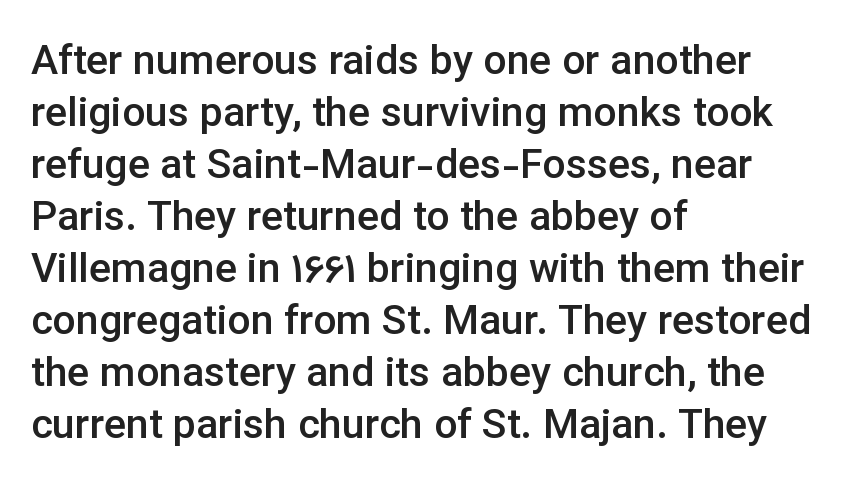
The image shows 41 px semibold sans-serif type, upright; set left-aligned, normal line spacing (1.27x), normal letter spacing, not underlined; low stroke contrast and a medium x-height.
